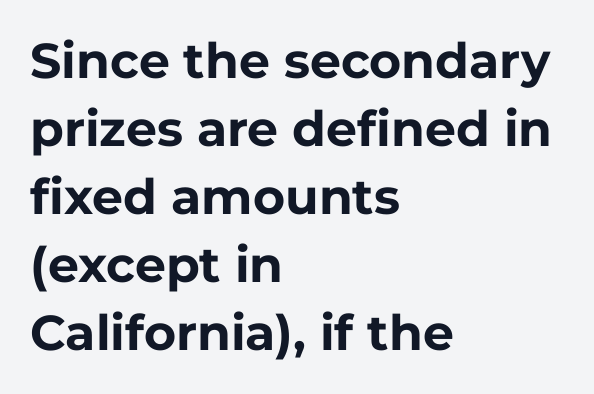
Letters rest on an invisible, unmarked baseline. No italicization has been applied; the sample stays upright. Honestly, the row spacing looks completely unremarkable. The rendering uses natural spacing where letterforms have individual widths. The lines are quadded left.
